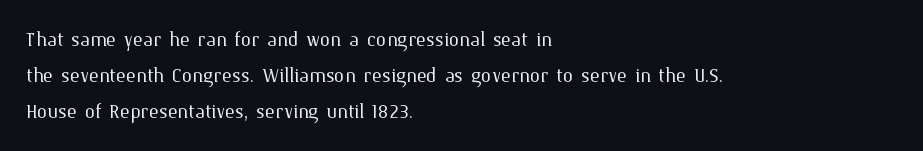
The image shows 26 px text type, upright; set left-aligned, normal line spacing (1.38x), normal letter spacing, not underlined.
